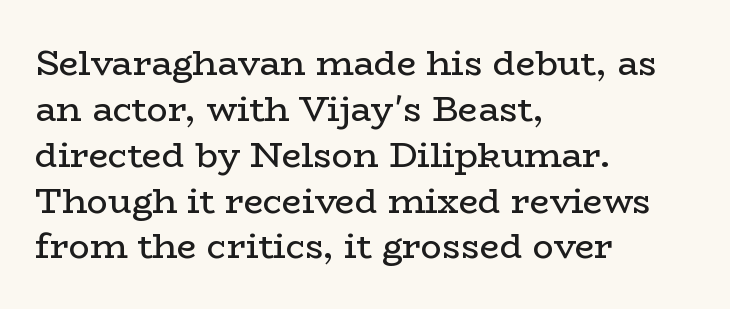
The image shows 35 px regular-weight, wide serif type, upright; set left-aligned, normal line spacing (1.31x), normal letter spacing, not underlined; low stroke contrast and a medium x-height.
